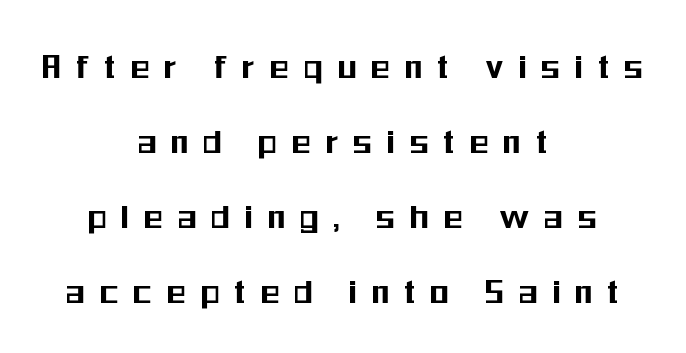
The image shows 38 px condensed sans-serif type, upright; set centered, loose line spacing (1.97x), unusually wide letter spacing (+0.41 em), not underlined; medium stroke contrast and a medium x-height.
